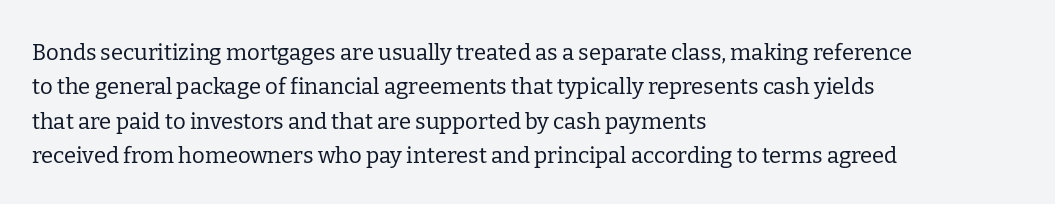
The image shows 22 px text type, upright; set left-aligned, normal line spacing (1.56x), normal letter spacing, not underlined.
